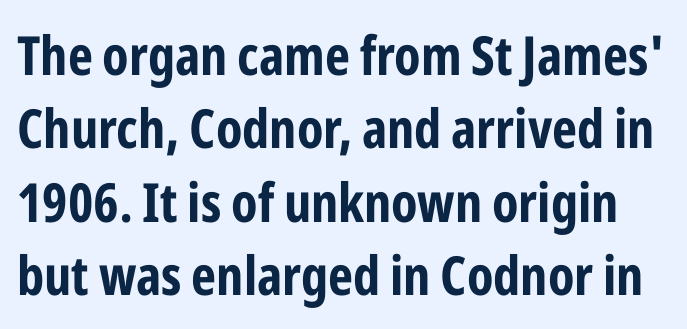
The block of text has a typical density, with ordinary space between rows. The passage shown is typed in a proportional face where columns would drift. The characters look thick and weighty, a clear bold. Each word holds together tightly as a unit, with standard inter-letter gaps. No feet cap the strokes, marking this as sans-serif type.
